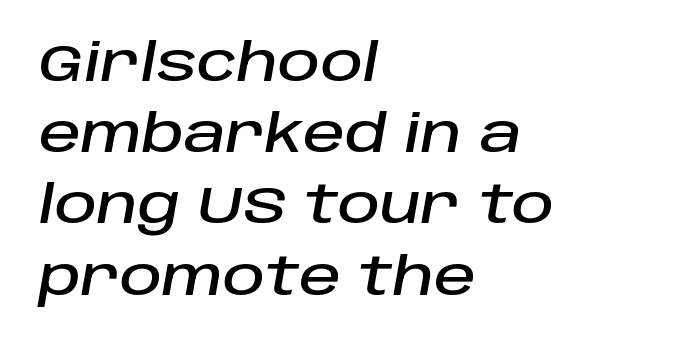
{"italic": "yes", "lean": "right", "slant_degrees": 10, "width": "normal", "stroke_contrast": "low", "x_height": "large", "monospaced": "no", "underline": "no", "align": "left", "line_spacing": "normal", "line_spacing_ratio": 1.37, "letter_spacing": "normal", "letter_spacing_em": 0.0, "glyph_px": 52}
